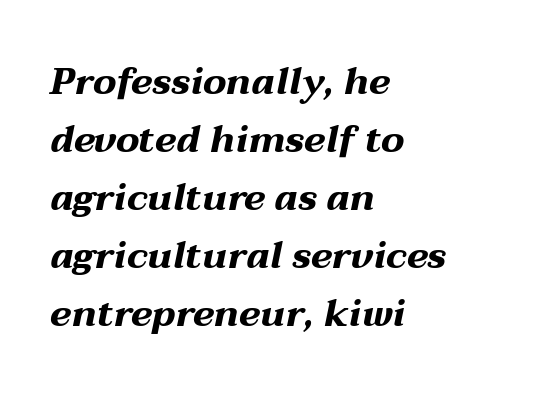
The image shows 37 px bold, wide type, italic (leaning right); set left-aligned, normal line spacing (1.57x), normal letter spacing, not underlined; medium stroke contrast and a medium x-height.
